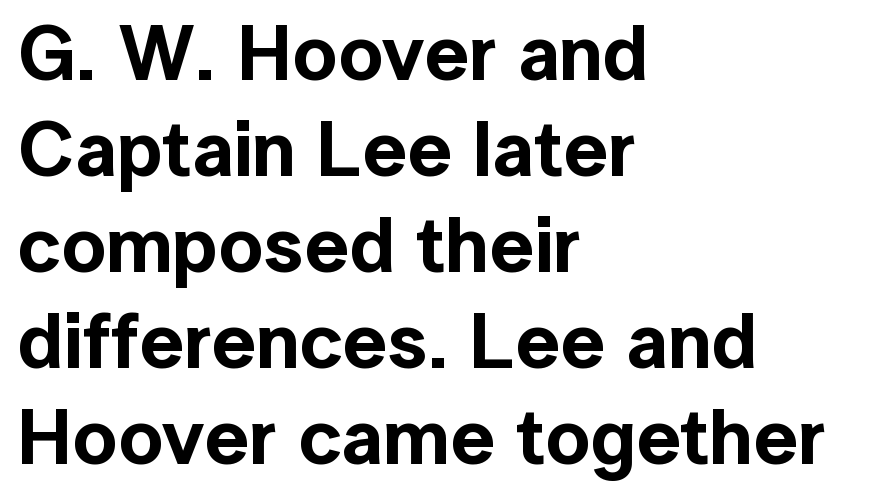
{"serif": "no", "italic": "no", "width": "normal", "x_height": "medium", "monospaced": "no", "underline": "no", "align": "left", "line_spacing_ratio": 1.23, "letter_spacing": "normal", "letter_spacing_em": 0.0, "glyph_px": 78}
